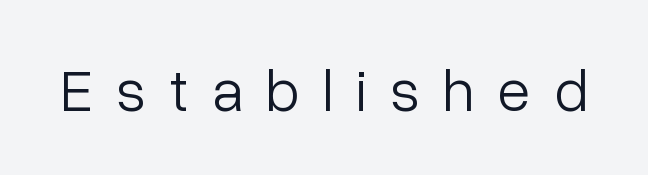
The image shows 60 px light sans-serif type, upright; set unusually wide letter spacing (+0.39 em), not underlined; low stroke contrast and a medium x-height.
